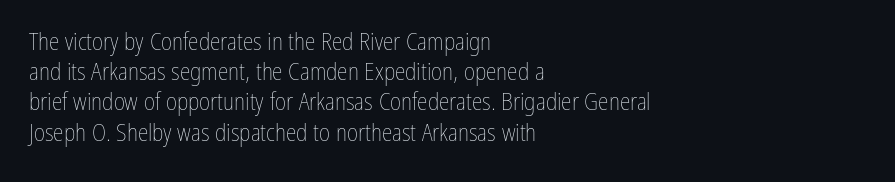
The image shows 24 px text type, upright; set left-aligned, normal line spacing (1.26x), normal letter spacing, not underlined.
